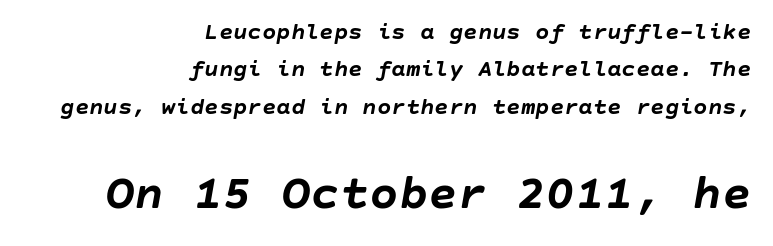
{"italic": "yes", "lean": "right", "slant_degrees": 10, "bold": "yes", "weight": "semibold", "width": "normal", "stroke_contrast": "low", "x_height": "large", "underline": "no", "align": "right", "line_spacing": "normal", "line_spacing_ratio": 1.56, "letter_spacing": "normal", "letter_spacing_em": 0.0, "larger_block": "second", "size_ratio": 2.04, "glyph_px": 49}
